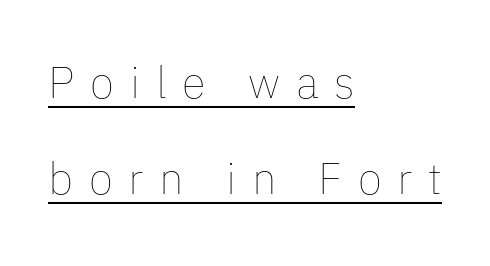
The image shows 44 px thin type, upright; set left-aligned, loose line spacing (2.18x), unusually wide letter spacing (+0.36 em), underlined; low stroke contrast and a medium x-height.
